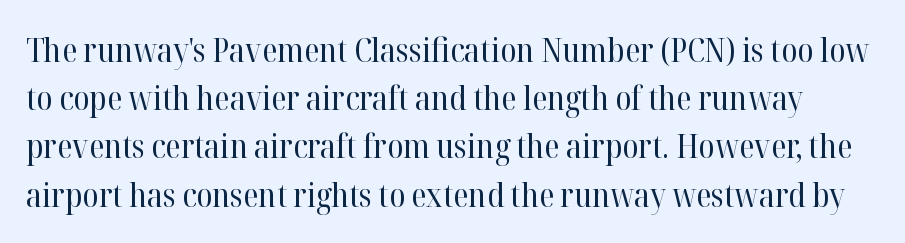
The rendering keeps characters at their native spacing. Compared with a typical body face, this is equally light or lighter still. How would I describe the line gaps? Plain and ordinary. Serifs: yes, visible at the terminals of the letterforms. No word sits above an underline.
